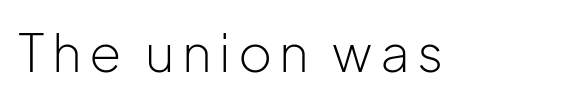
Q: Is the text bold? A: No.
Q: Is the text italic (slanted)? A: No, it is upright.
Q: Is the typeface a serif or a sans-serif typeface? A: Sans-serif.
Q: Is the text underlined? A: No.
Q: Width (condensed, normal, or wide)? A: Normal.
Q: Stroke contrast? A: Low.
Q: x-height? A: Medium.
Q: Monospaced? A: No.
